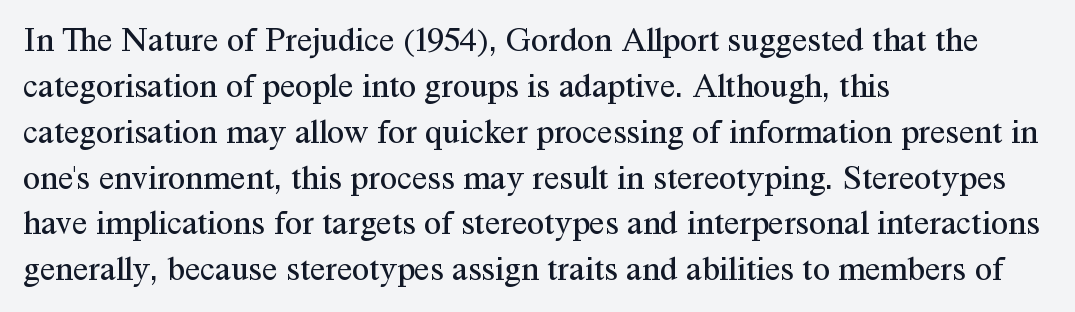
Q: Is the text bold? A: No.
Q: Is the text italic (slanted)? A: No, it is upright.
Q: Is the typeface a serif or a sans-serif typeface? A: Serif.
Q: Is the text underlined? A: No.
Q: How is the paragraph aligned? A: Left-aligned.
Q: Is the spacing between letters normal or unusually wide? A: Normal.
Q: Is the spacing between lines tight, normal or loose? A: Normal.
Q: Width (condensed, normal, or wide)? A: Normal.
Q: Stroke contrast? A: Medium.
Q: x-height? A: Medium.
Q: Monospaced? A: No.
